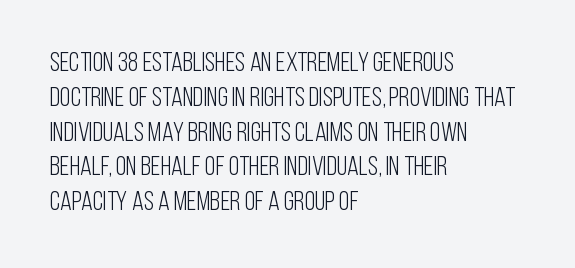
Q: Is the text bold? A: No.
Q: Is the text italic (slanted)? A: No, it is upright.
Q: Is the text underlined? A: No.
Q: How is the paragraph aligned? A: Left-aligned.
Q: Is the spacing between letters normal or unusually wide? A: Normal.
Q: Is the spacing between lines tight, normal or loose? A: Normal.
